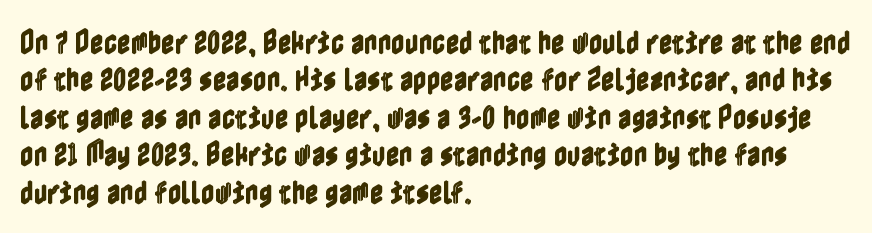
Q: Is the text italic (slanted)? A: No, it is upright.
Q: Is the text underlined? A: No.
Q: How is the paragraph aligned? A: Left-aligned.
Q: Is the spacing between letters normal or unusually wide? A: Normal.
Q: Is the spacing between lines tight, normal or loose? A: Normal.
